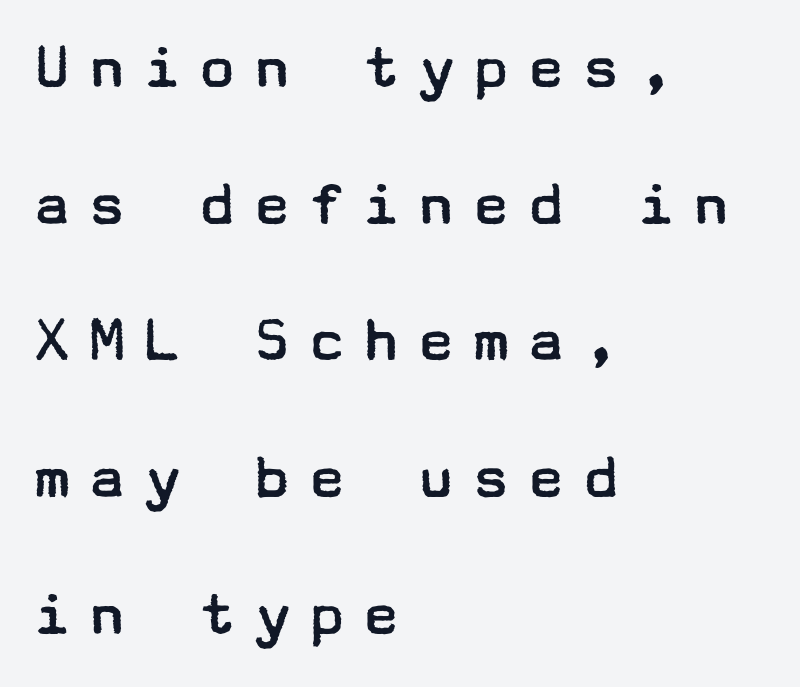
Q: Is the text bold? A: No.
Q: Is the text italic (slanted)? A: No, it is upright.
Q: Is the typeface a serif or a sans-serif typeface? A: Sans-serif.
Q: Is the text underlined? A: No.
Q: How is the paragraph aligned? A: Left-aligned.
Q: Is the spacing between letters normal or unusually wide? A: Unusually wide.
Q: Is the spacing between lines tight, normal or loose? A: Loose.
Q: Width (condensed, normal, or wide)? A: Wide.
Q: Stroke contrast? A: Low.
Q: x-height? A: Medium.
